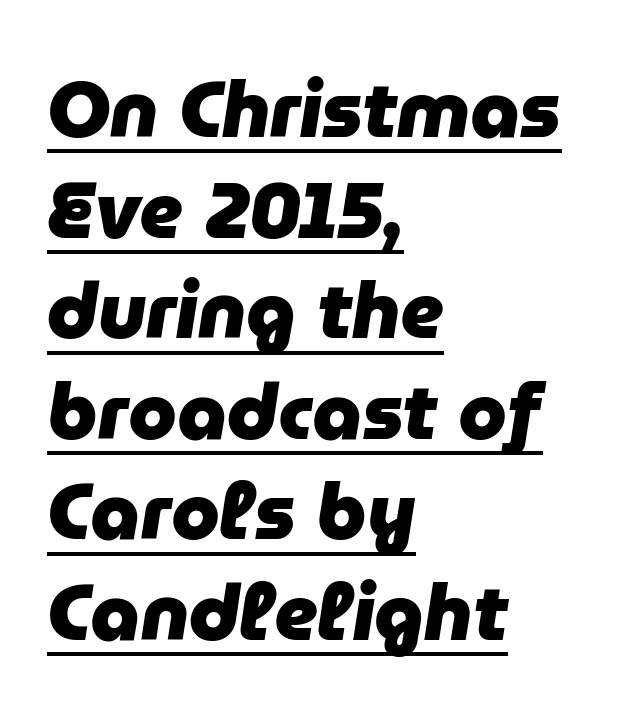
{"italic": "yes", "lean": "right", "slant_degrees": 9, "bold": "yes", "weight": "heavy", "width": "normal", "stroke_contrast": "low", "x_height": "medium", "monospaced": "no", "underline": "yes", "align": "left", "line_spacing": "normal", "line_spacing_ratio": 1.29, "letter_spacing": "normal", "letter_spacing_em": 0.0, "glyph_px": 78}
